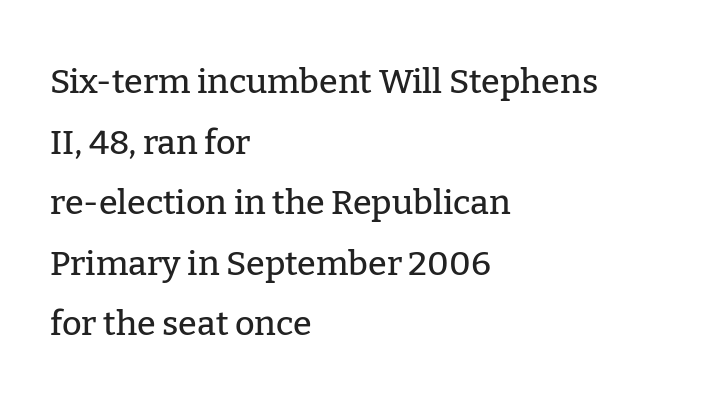
The image shows 34 px serif type, upright; set left-aligned, line spacing 1.78x, normal letter spacing, not underlined; low stroke contrast and a medium x-height.
